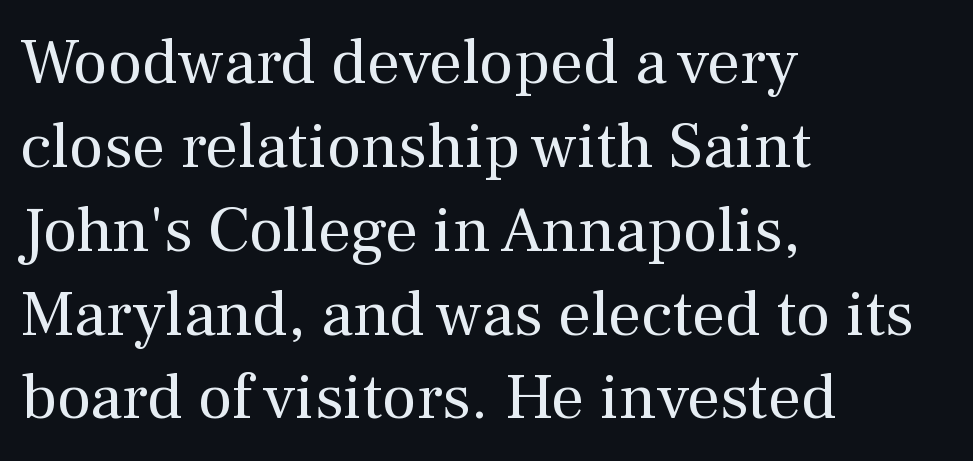
The words here are not underlined. Honestly, the row spacing looks completely unremarkable. The tracking reads as untouched default to a designer's eye. No extra ink here — the face is not bold. A typesetter would mark this as roman, not italic. Note the varied advance widths — an 'i' is clearly narrower than an 'm'.
